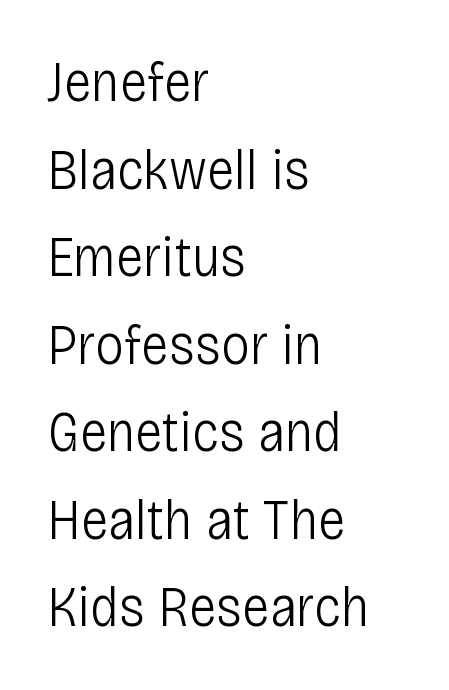
Q: Is the text bold? A: No.
Q: Is the text italic (slanted)? A: No, it is upright.
Q: Is the typeface a serif or a sans-serif typeface? A: Sans-serif.
Q: Is the text underlined? A: No.
Q: How is the paragraph aligned? A: Left-aligned.
Q: Is the spacing between letters normal or unusually wide? A: Normal.
Q: Is the spacing between lines tight, normal or loose? A: Normal.
Q: Width (condensed, normal, or wide)? A: Condensed.
Q: Stroke contrast? A: Low.
Q: x-height? A: Large.
Q: Monospaced? A: No.
